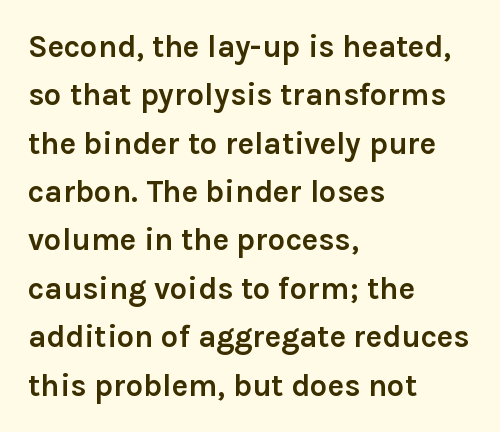
{"serif": "no", "italic": "no", "bold": "yes", "weight": "semibold", "width": "normal", "x_height": "medium", "monospaced": "no", "underline": "no", "align": "left", "line_spacing": "normal", "line_spacing_ratio": 1.56, "letter_spacing": "normal", "letter_spacing_em": 0.0, "glyph_px": 31}
